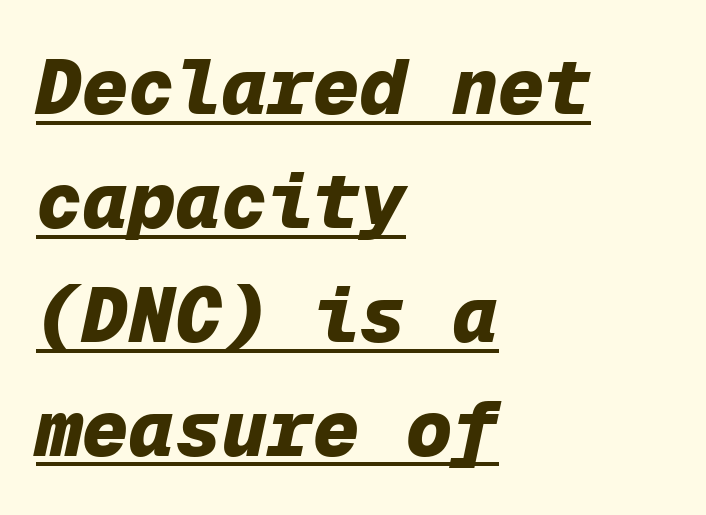
{"italic": "yes", "lean": "right", "slant_degrees": 12, "bold": "yes", "weight": "heavy", "width": "normal", "stroke_contrast": "low", "x_height": "medium", "monospaced": "yes", "underline": "yes", "align": "left", "line_spacing": "normal", "line_spacing_ratio": 1.48, "letter_spacing": "normal", "letter_spacing_em": 0.0, "glyph_px": 77}
